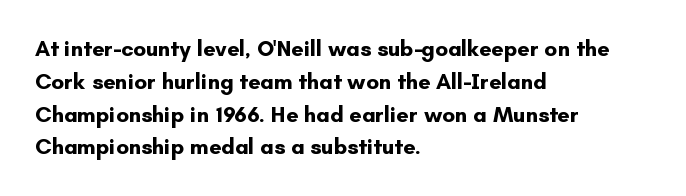
Q: Is the text bold? A: Yes.
Q: Is the text italic (slanted)? A: No, it is upright.
Q: Is the text underlined? A: No.
Q: How is the paragraph aligned? A: Left-aligned.
Q: Is the spacing between letters normal or unusually wide? A: Normal.
Q: Is the spacing between lines tight, normal or loose? A: Normal.
